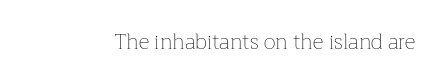
The image shows 21 px text type, upright; set normal letter spacing, not underlined.
